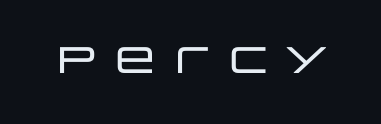
Q: Is the text italic (slanted)? A: No, it is upright.
Q: Is the typeface a serif or a sans-serif typeface? A: Sans-serif.
Q: Is the text underlined? A: No.
Q: Width (condensed, normal, or wide)? A: Wide.
Q: Stroke contrast? A: Low.
Q: x-height? A: Large.
Q: Monospaced? A: No.
